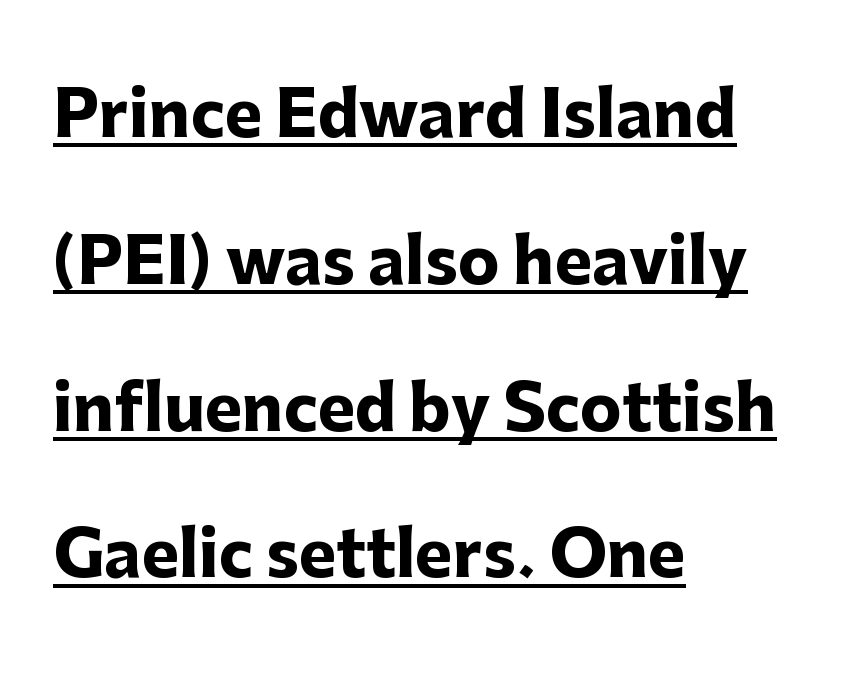
This rendering employs a face without finishing strokes, i.e., a sans-serif. The lettering stays uniformly vertical, giving the passage a roman look. Every row of glyphs begins at an identical x-position on the left. The rendering keeps characters at their native spacing. Notice how thick the strokes are: this is what a full bold looks like. The rendered words wear a rule along their underside.
